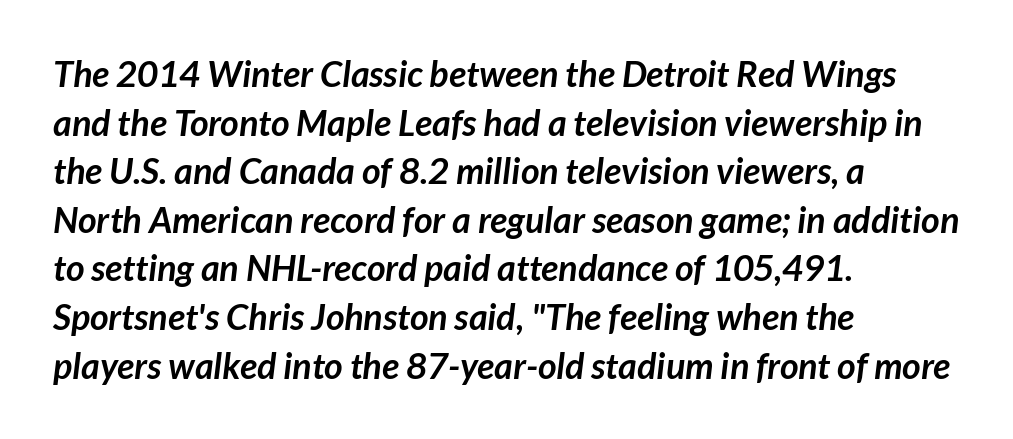
The image shows 36 px semibold sans-serif type; set left-aligned, normal line spacing (1.35x), normal letter spacing, not underlined; low stroke contrast and a medium x-height.
